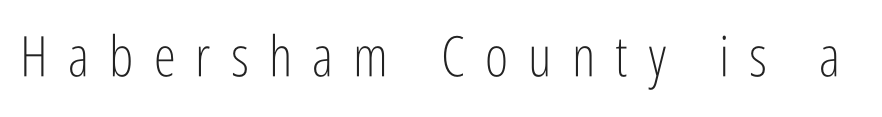
Q: Is the text bold? A: No.
Q: Is the text italic (slanted)? A: No, it is upright.
Q: Is the typeface a serif or a sans-serif typeface? A: Sans-serif.
Q: Is the text underlined? A: No.
Q: Is the spacing between letters normal or unusually wide? A: Unusually wide.
Q: Width (condensed, normal, or wide)? A: Condensed.
Q: Stroke contrast? A: Low.
Q: x-height? A: Medium.
Q: Monospaced? A: No.
